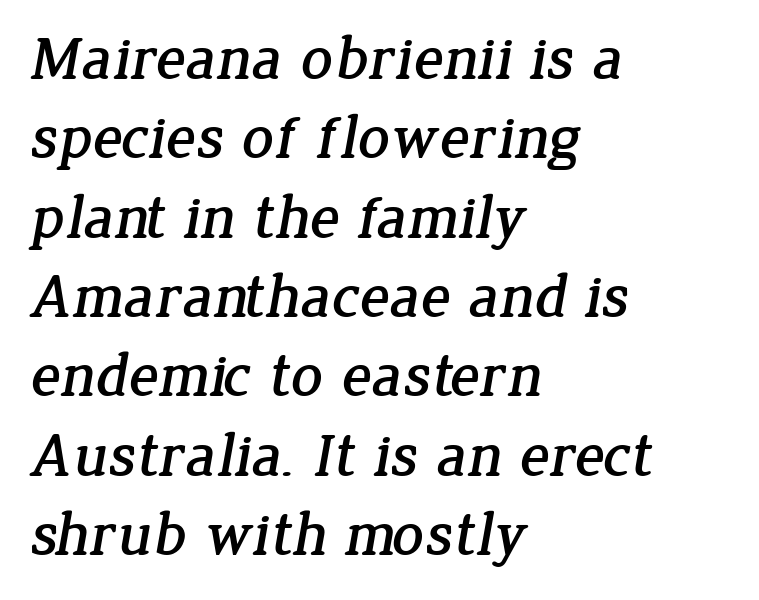
The image shows 62 px serif type; set left-aligned, normal line spacing (1.28x), normal letter spacing, not underlined; low stroke contrast and a medium x-height.
